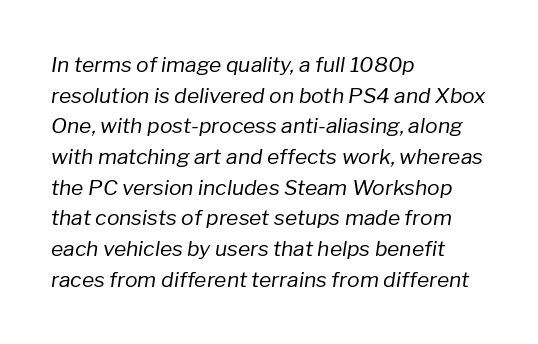
{"italic": "yes", "lean": "right", "slant_degrees": 8, "bold": "no", "underline": "no", "align": "left", "line_spacing": "normal", "line_spacing_ratio": 1.46, "letter_spacing": "normal", "letter_spacing_em": 0.0, "glyph_px": 21}
